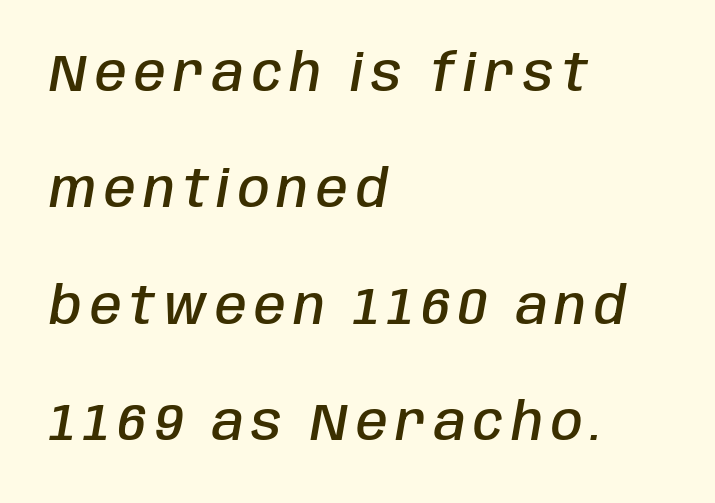
The image shows 51 px semibold, condensed type, italic (leaning right); set left-aligned, loose line spacing (2.28x), not underlined; low stroke contrast and a large x-height.
